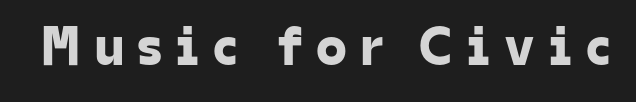
The passage shown is typed in a proportional face where columns would drift. Someone cranked the tracking dial way up on this one. Unmarked baselines from the first word to the last. Classification — sans serif.
